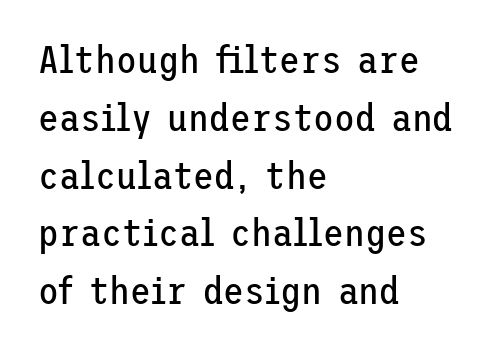
Q: Is the text bold? A: No.
Q: Is the text italic (slanted)? A: No, it is upright.
Q: Is the typeface a serif or a sans-serif typeface? A: Sans-serif.
Q: Is the text underlined? A: No.
Q: How is the paragraph aligned? A: Left-aligned.
Q: Is the spacing between letters normal or unusually wide? A: Normal.
Q: Is the spacing between lines tight, normal or loose? A: Normal.
Q: Width (condensed, normal, or wide)? A: Normal.
Q: Stroke contrast? A: Low.
Q: x-height? A: Medium.
